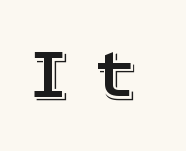
The image shows 72 px wide serif type, upright; set unusually wide letter spacing (+0.34 em), not underlined; a medium x-height.
